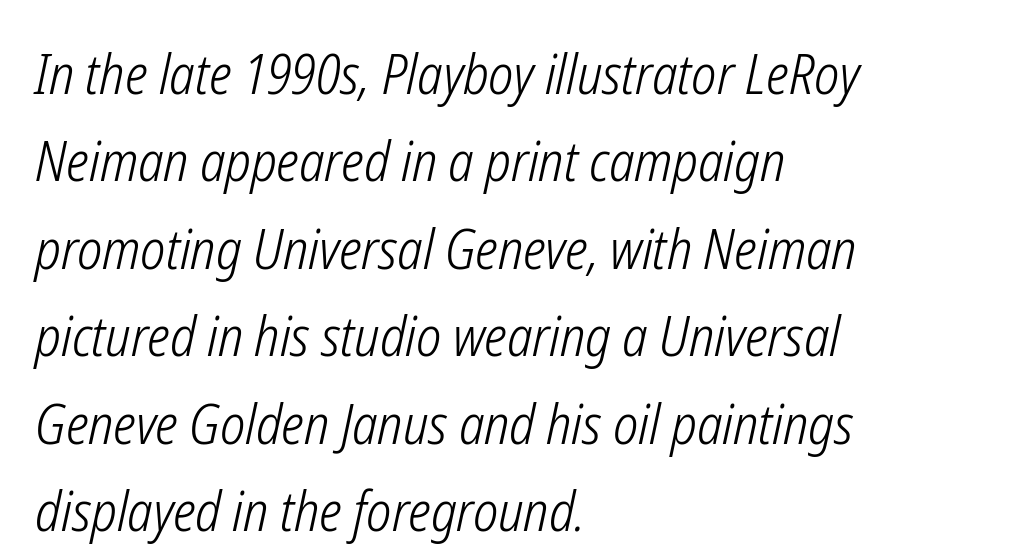
Q: Is the text bold? A: No.
Q: Is the text italic (slanted)? A: Yes, it leans right by about 12 degrees.
Q: Is the text underlined? A: No.
Q: How is the paragraph aligned? A: Left-aligned.
Q: Is the spacing between letters normal or unusually wide? A: Normal.
Q: Is the spacing between lines tight, normal or loose? A: Normal.
Q: Width (condensed, normal, or wide)? A: Condensed.
Q: Stroke contrast? A: Low.
Q: x-height? A: Medium.
Q: Monospaced? A: No.
